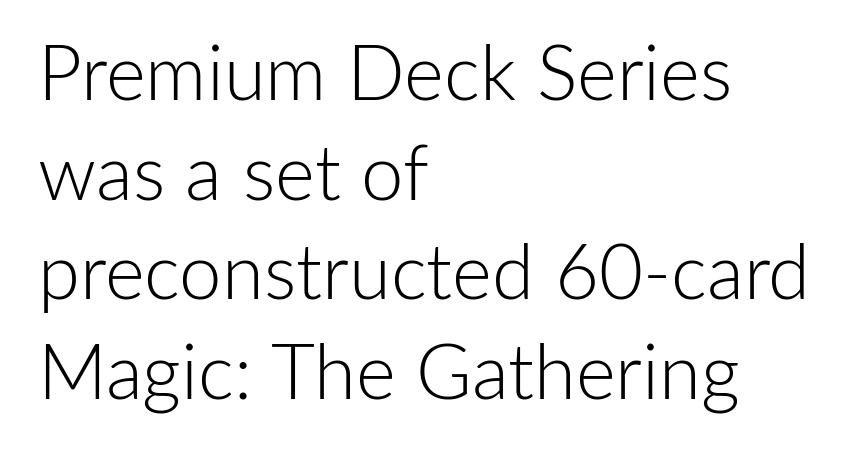
{"serif": "no", "italic": "no", "bold": "no", "weight": "light", "width": "normal", "stroke_contrast": "low", "x_height": "medium", "monospaced": "no", "underline": "no", "align": "left", "line_spacing": "normal", "line_spacing_ratio": 1.31, "letter_spacing": "normal", "letter_spacing_em": 0.0, "glyph_px": 76}
